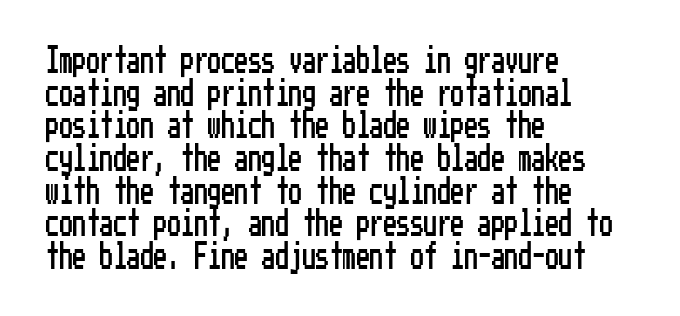
{"italic": "no", "underline": "no", "align": "left", "line_spacing_ratio": 1.21, "letter_spacing": "normal", "letter_spacing_em": 0.0, "glyph_px": 27}
